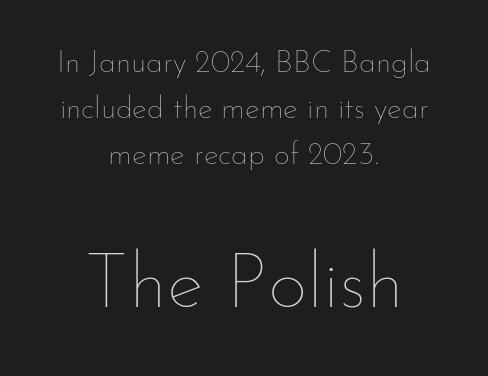
The image shows 78 px thin type, upright; set centered, normal line spacing (1.48x), normal letter spacing, not underlined; the second (bottom) block is 2.52x larger; low stroke contrast and a small x-height.
